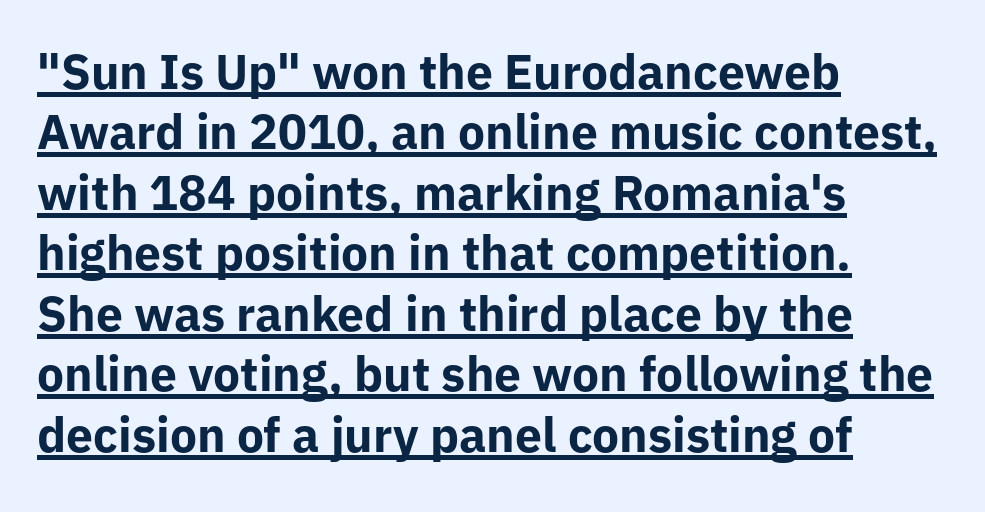
The image shows 48 px bold sans-serif type, upright; set left-aligned, normal line spacing (1.26x), normal letter spacing, underlined; low stroke contrast and a medium x-height.
